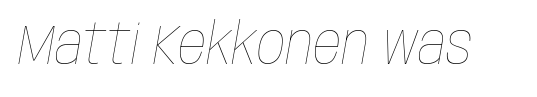
{"italic": "yes", "lean": "right", "slant_degrees": 10, "bold": "no", "weight": "thin", "width": "condensed", "stroke_contrast": "low", "x_height": "large", "monospaced": "no", "underline": "no", "letter_spacing": "normal", "letter_spacing_em": 0.0, "glyph_px": 56}
